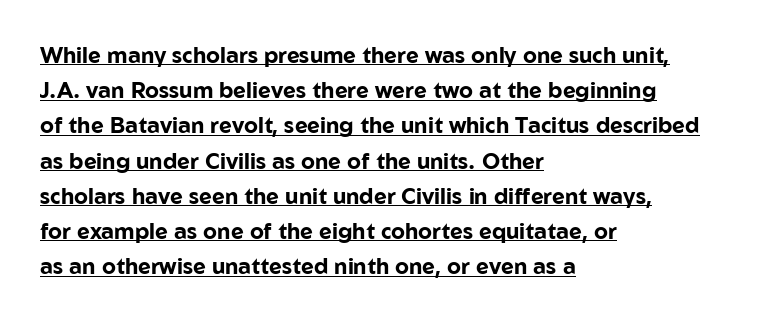
{"italic": "no", "bold": "yes", "underline": "yes", "align": "left", "line_spacing": "normal", "line_spacing_ratio": 1.6, "letter_spacing": "normal", "letter_spacing_em": 0.0, "glyph_px": 22}
